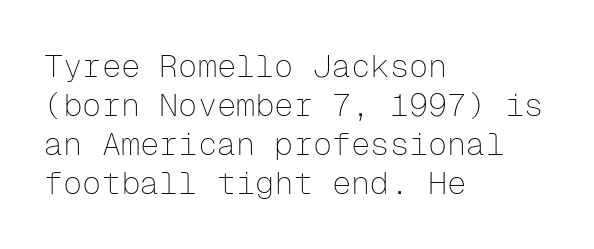
Look at the tracking — it's just the regular setting, nothing added. Do the letters lean? They stand straight. The rendering uses typewriter-style spacing with identical character cells. Typographically, this falls in the sans-serif category.
